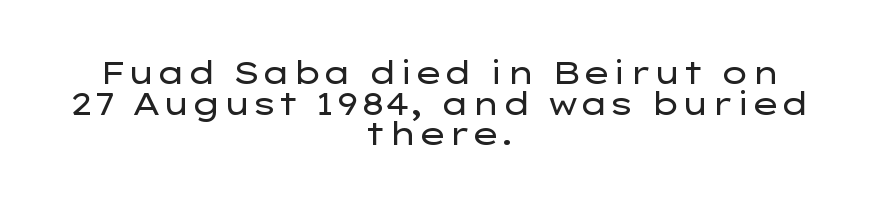
Think of a printed novel: that variable character pitch is what you see here. Leading is clearly below the norm, producing a dense column. Classification — sans serif. The strip under each line holds only bare page.
